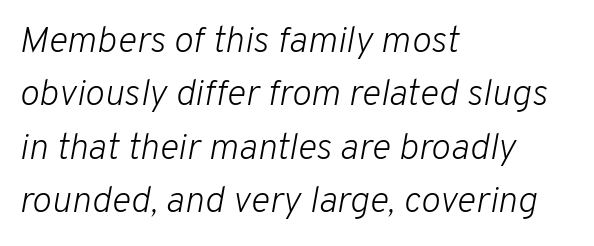
The image shows 37 px light type, italic (leaning right); set left-aligned, normal line spacing (1.44x), normal letter spacing, not underlined; low stroke contrast and a medium x-height.
